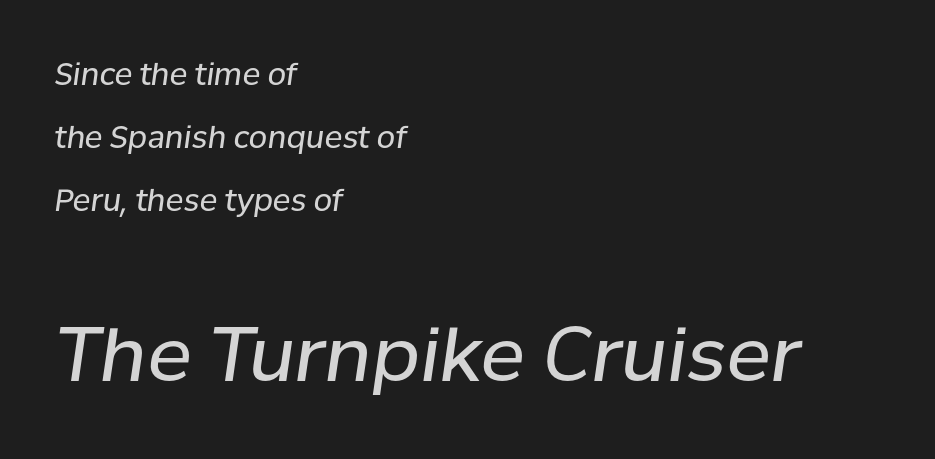
Q: Is the text bold? A: No.
Q: Is the text italic (slanted)? A: Yes, it leans right by about 8 degrees.
Q: Is the text underlined? A: No.
Q: How is the paragraph aligned? A: Left-aligned.
Q: Is the spacing between letters normal or unusually wide? A: Normal.
Q: Is the spacing between lines tight, normal or loose? A: Loose.
Q: Which block of text is set in a larger size, the first (top) or the second (bottom)? A: The second (bottom) one.
Q: Width (condensed, normal, or wide)? A: Normal.
Q: Stroke contrast? A: Low.
Q: x-height? A: Medium.
Q: Monospaced? A: No.
